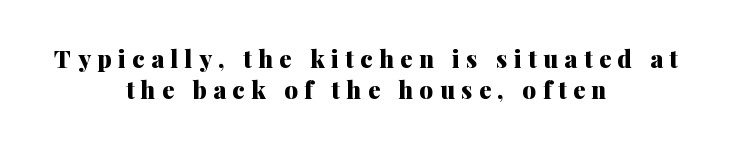
Q: Is the text bold? A: Yes.
Q: Is the text italic (slanted)? A: No, it is upright.
Q: Is the text underlined? A: No.
Q: How is the paragraph aligned? A: Centered.
Q: Is the spacing between letters normal or unusually wide? A: Unusually wide.
Q: Is the spacing between lines tight, normal or loose? A: Normal.
